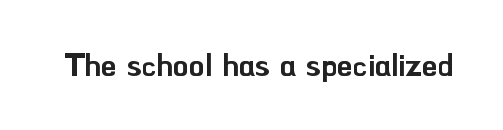
The image shows 31 px sans-serif type, upright; set normal letter spacing, not underlined; low stroke contrast and a small x-height.
